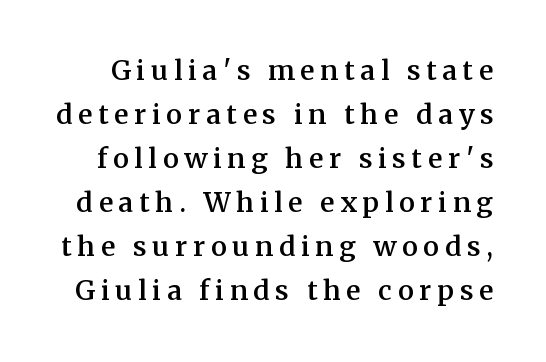
{"italic": "no", "bold": "semi", "underline": "no", "line_spacing": "normal", "line_spacing_ratio": 1.63, "letter_spacing": "wide", "letter_spacing_em": 0.21, "glyph_px": 27}
